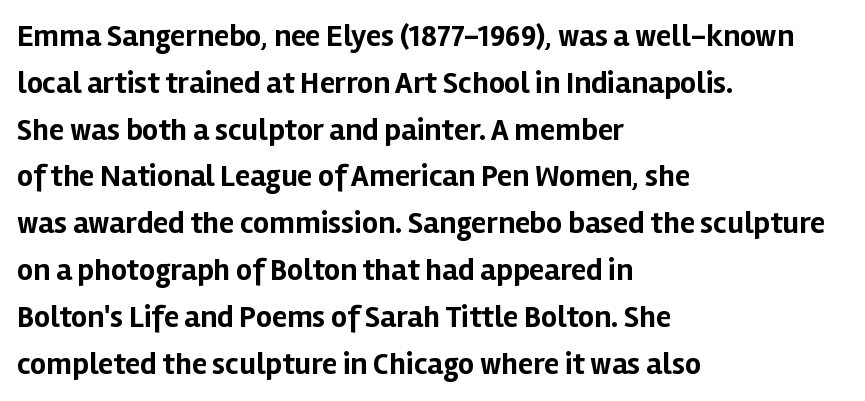
Q: Is the text bold? A: Yes.
Q: Is the text italic (slanted)? A: No, it is upright.
Q: Is the typeface a serif or a sans-serif typeface? A: Sans-serif.
Q: Is the text underlined? A: No.
Q: How is the paragraph aligned? A: Left-aligned.
Q: Is the spacing between letters normal or unusually wide? A: Normal.
Q: Is the spacing between lines tight, normal or loose? A: Normal.
Q: Width (condensed, normal, or wide)? A: Normal.
Q: Stroke contrast? A: Low.
Q: x-height? A: Medium.
Q: Monospaced? A: No.
